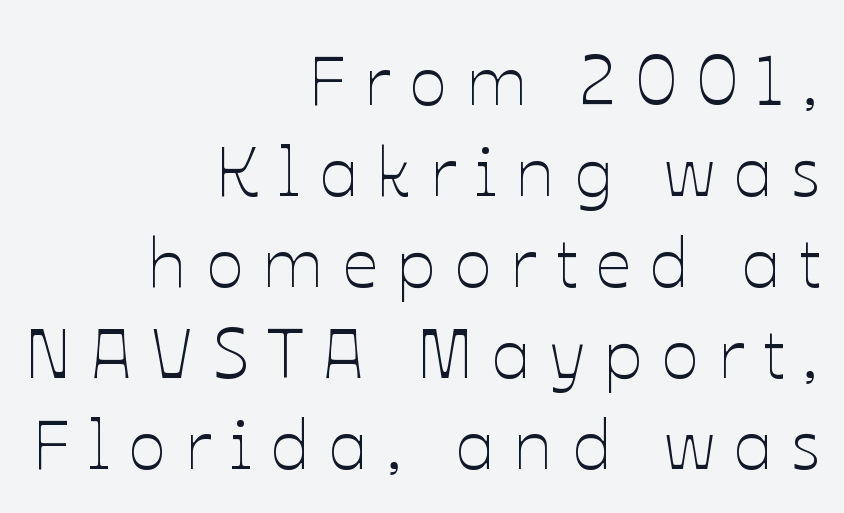
The image shows 71 px thin type, upright; set right-aligned, normal line spacing (1.28x), unusually wide letter spacing (+0.26 em), not underlined; low stroke contrast and a medium x-height.
